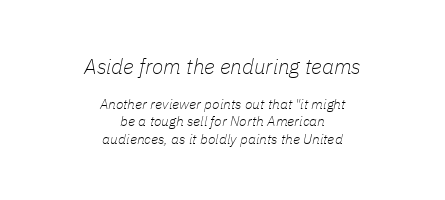
A light-to-regular cut is what we see here. The space directly below the letters is spotless. Short note: letters normally spaced. Yep, that's italic — everything's leaning.
